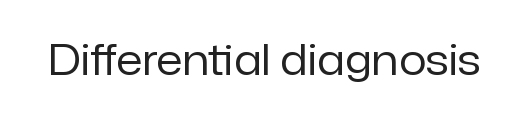
The glyphs in this specimen are sans serif. This is roman type, the default non-slanted kind. Stems and bowls with no extra thickness — not bold. Honestly, the letter spacing is just normal — you wouldn't notice it. The face used here is proportionally spaced, like ordinary book or web type.
